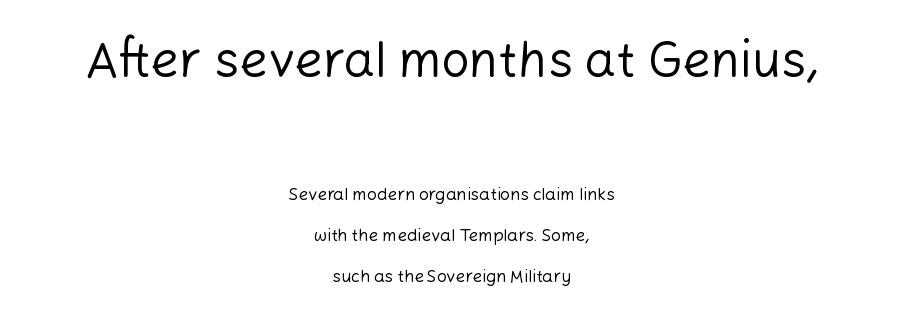
The image shows 50 px regular-weight sans-serif type, upright; set centered, loose line spacing (2.39x), normal letter spacing, not underlined; the first (top) block is 2.94x larger; low stroke contrast and a medium x-height.
